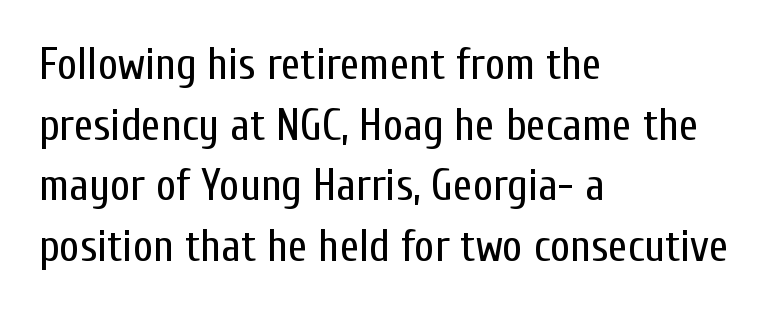
{"serif": "no", "italic": "no", "bold": "no", "weight": "regular", "width": "condensed", "stroke_contrast": "low", "x_height": "medium", "monospaced": "no", "underline": "no", "align": "left", "line_spacing": "normal", "line_spacing_ratio": 1.38, "letter_spacing": "normal", "letter_spacing_em": 0.0, "glyph_px": 44}
